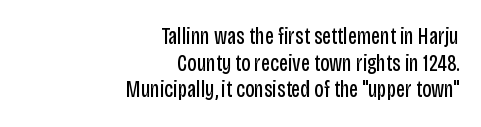
Students, note that the glyphs here touch the page at normal intervals. Leftover space on each line is placed entirely before the opening word. If you drew a line through each stem, it would be perfectly vertical. Just letters on the line, the space beneath them empty. A light-to-regular cut is what we see here.
